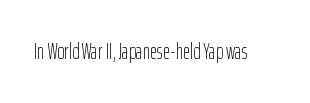
{"italic": "no", "bold": "no", "underline": "no", "letter_spacing": "normal", "letter_spacing_em": 0.0, "glyph_px": 22}
